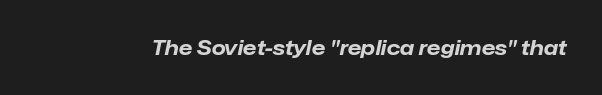
The image shows 20 px bold type, italic (leaning right); set normal letter spacing, not underlined.
